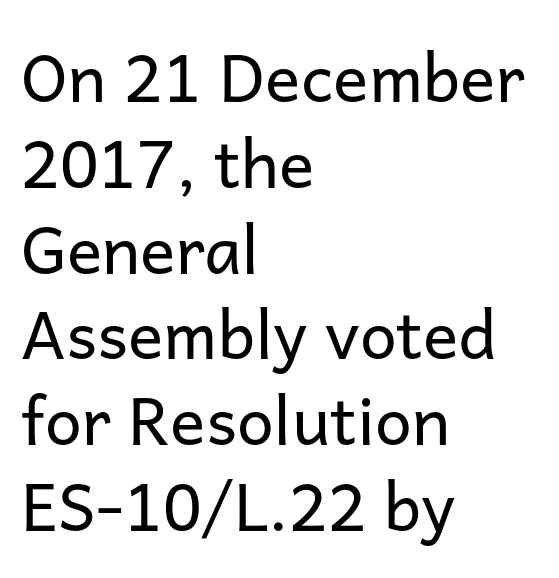
Q: Is the text bold? A: No.
Q: Is the text italic (slanted)? A: No, it is upright.
Q: Is the typeface a serif or a sans-serif typeface? A: Sans-serif.
Q: Is the text underlined? A: No.
Q: How is the paragraph aligned? A: Left-aligned.
Q: Is the spacing between letters normal or unusually wide? A: Normal.
Q: Is the spacing between lines tight, normal or loose? A: Normal.
Q: Width (condensed, normal, or wide)? A: Normal.
Q: Stroke contrast? A: Low.
Q: x-height? A: Medium.
Q: Monospaced? A: No.
